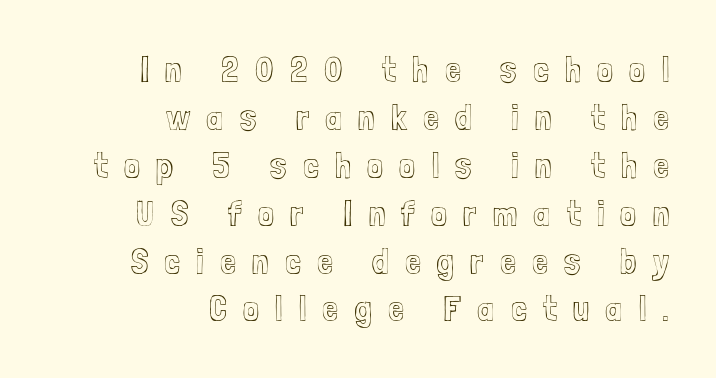
Q: Is the text italic (slanted)? A: No, it is upright.
Q: Is the text underlined? A: No.
Q: How is the paragraph aligned? A: Right-aligned.
Q: Is the spacing between letters normal or unusually wide? A: Unusually wide.
Q: Is the spacing between lines tight, normal or loose? A: Normal.
Q: Width (condensed, normal, or wide)? A: Condensed.
Q: x-height? A: Medium.
Q: Monospaced? A: No.
